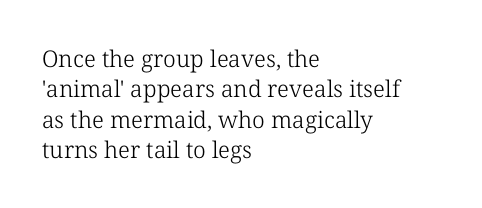
The space directly below the letters is spotless. Caption: standard tracking, unaltered. Vertically, the passage feels balanced, rows spaced as you'd expect. Does the lettering tilt? It doesn't — this is upright.
